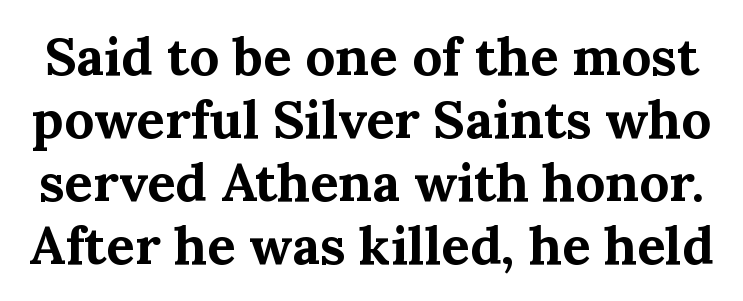
The image shows 53 px bold serif type, upright; set line spacing 1.19x, normal letter spacing, not underlined; medium stroke contrast and a medium x-height.
